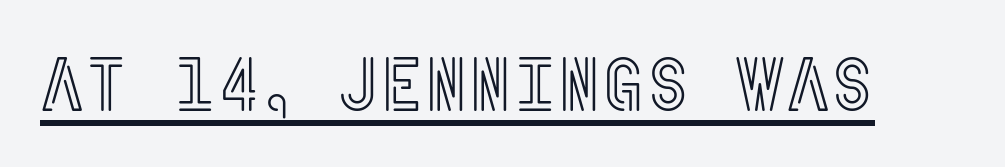
Q: Is the text italic (slanted)? A: No, it is upright.
Q: Is the text underlined? A: Yes.
Q: Is the spacing between letters normal or unusually wide? A: Normal.
Q: Width (condensed, normal, or wide)? A: Condensed.
Q: x-height? A: Large.
